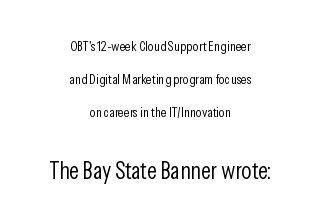
{"italic": "no", "bold": "no", "underline": "no", "align": "center", "line_spacing": "loose", "line_spacing_ratio": 2.35, "letter_spacing": "normal", "letter_spacing_em": 0.0, "larger_block": "second", "size_ratio": 1.71, "glyph_px": 24}
